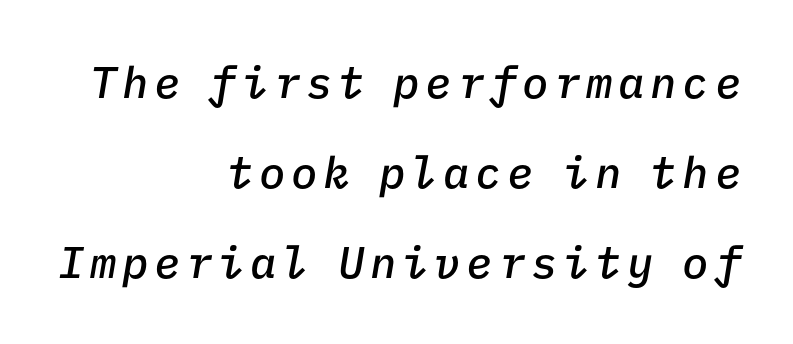
The image shows 44 px semibold type, italic (leaning right), monospaced; set right-aligned, loose line spacing (2.05x), not underlined; low stroke contrast and a medium x-height.
